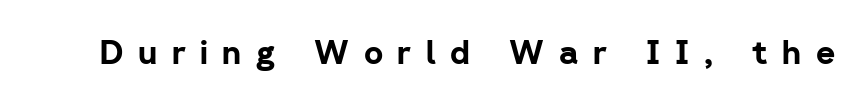
{"serif": "no", "italic": "no", "bold": "yes", "weight": "bold", "width": "normal", "stroke_contrast": "low", "x_height": "medium", "monospaced": "no", "underline": "no", "letter_spacing": "wide", "letter_spacing_em": 0.44, "glyph_px": 33}
